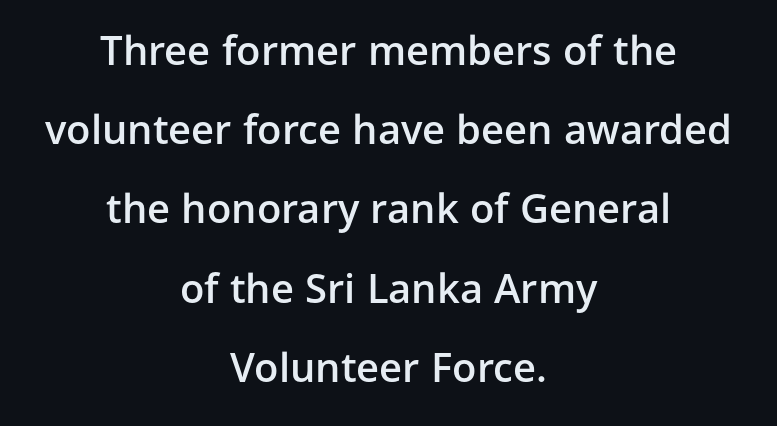
{"serif": "no", "italic": "no", "bold": "semi", "weight": "semibold", "width": "normal", "stroke_contrast": "low", "x_height": "medium", "monospaced": "no", "underline": "no", "align": "center", "line_spacing": "loose", "line_spacing_ratio": 1.98, "letter_spacing": "normal", "letter_spacing_em": 0.0, "glyph_px": 40}
